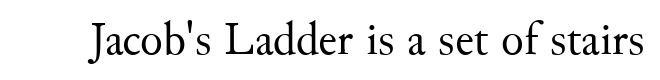
Here the designer chose a conventional face with non-uniform glyph widths. Characters remain perfectly vertical along every line. The gaps between neighbouring characters are ordinary and unremarkable. Observe the serifs anchoring each vertical stroke in this sample. A bare baseline throughout the passage.
